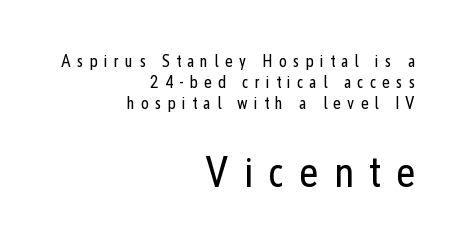
Each letter keeps its own natural width here, so spacing adapts to shape. Summary of vertical rhythm: regular, with standard interline spacing. Caption: face not bold, strokes unweighted. Here the glyphs are tracked loosely, breaking word shapes into spaced letters.
